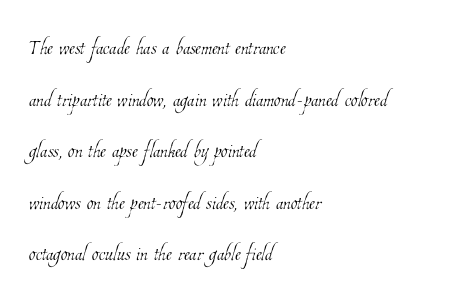
The image shows 27 px text type; set left-aligned, loose line spacing (1.91x), normal letter spacing, not underlined.
